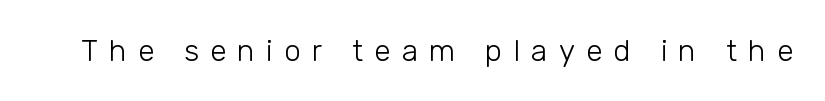
In terms of posture, this sample is upright. Note the varied advance widths — an 'i' is clearly narrower than an 'm'. No heavy texture on the line: the type isn't bold. Observe the absence of serifs on each vertical stroke in this sample. Quick note: underline off. What stands out about the letter spacing? Its width — letters are far apart.
